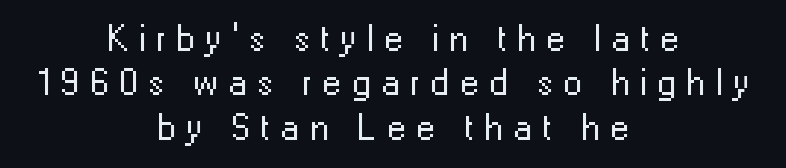
The tracking jumps out immediately: characters are airy and widely separated. Weight: not bold — regular or lighter. The setting favours the middle, as headings and verse often do. You can tell from the bare stems that sans-serif type was used. Just letters on the line, the space beneath them empty.
